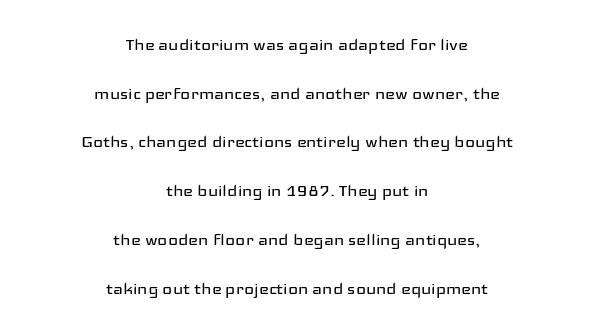
This rendering leaves character spacing at its baseline value. No letter is thick-stroked: the sample isn't bold. Only glyphs here, with clear space below each row. Interline gaps are noticeably wide in this sample.
